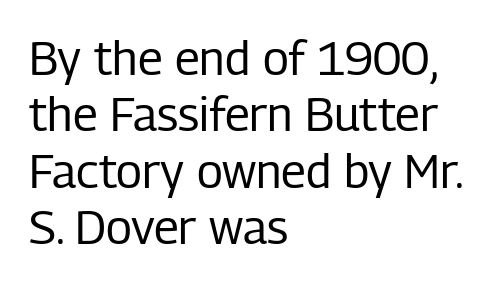
The typeface has the unassuming heft of standard copy or less. Decoration check: the copy has no underline. A classic flush-left, rag-right setting is used for this passage. Caption: standard tracking, unaltered. These lines are rendered in a variable-pitch font.
